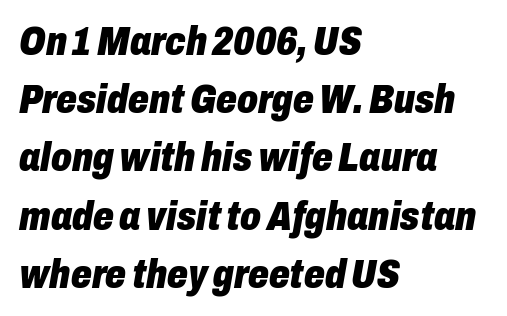
{"italic": "yes", "lean": "right", "slant_degrees": 10, "bold": "yes", "weight": "heavy", "width": "condensed", "stroke_contrast": "low", "x_height": "medium", "monospaced": "no", "underline": "no", "align": "left", "line_spacing": "normal", "line_spacing_ratio": 1.42, "letter_spacing": "normal", "letter_spacing_em": 0.0, "glyph_px": 41}
